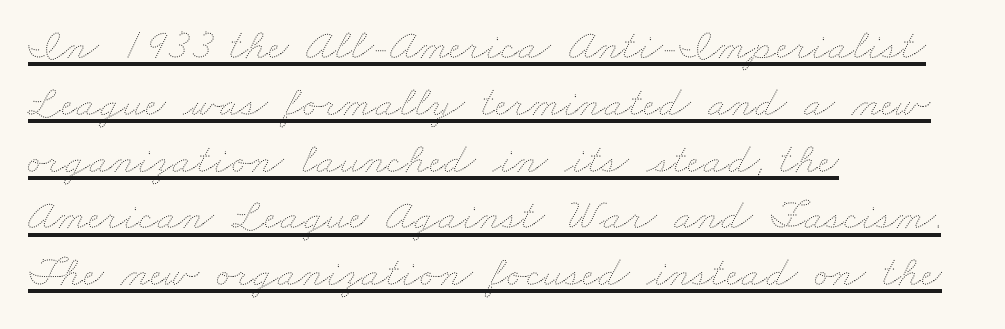
Q: Is the text bold? A: No.
Q: Is the text underlined? A: Yes.
Q: How is the paragraph aligned? A: Left-aligned.
Q: Is the spacing between letters normal or unusually wide? A: Normal.
Q: Is the spacing between lines tight, normal or loose? A: Normal.
Q: Width (condensed, normal, or wide)? A: Wide.
Q: Stroke contrast? A: Medium.
Q: x-height? A: Small.
Q: Monospaced? A: No.
